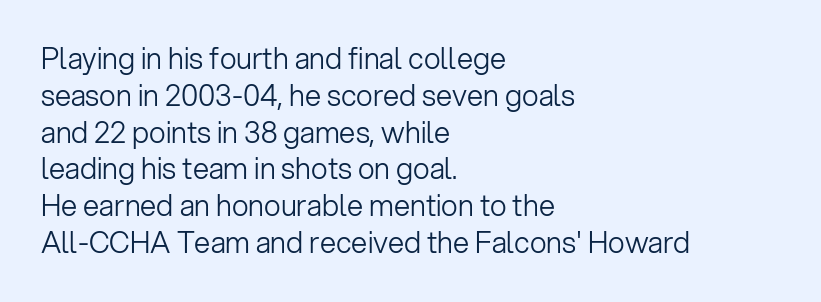
The image shows 29 px light sans-serif type, upright; set left-aligned, normal line spacing (1.27x), normal letter spacing, not underlined; low stroke contrast and a medium x-height.
